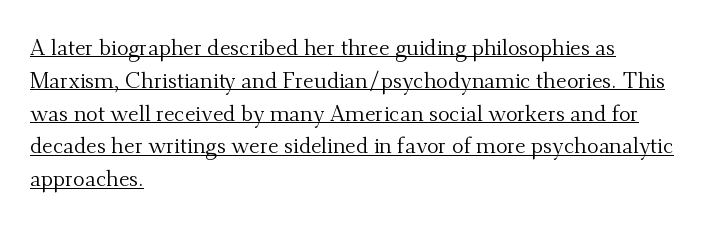
Like a heading marked for emphasis, these lines bear an underscore. Where is the straight margin? On the left. Honestly, the letter spacing is just normal — you wouldn't notice it. A typesetter would mark this as roman, not italic.
